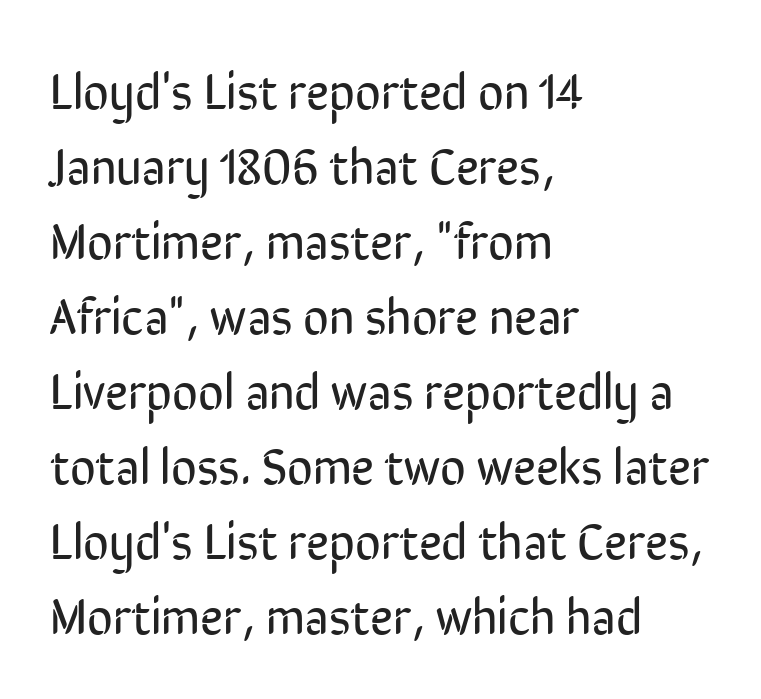
Q: Is the text bold? A: No.
Q: Is the text italic (slanted)? A: No, it is upright.
Q: Is the typeface a serif or a sans-serif typeface? A: Sans-serif.
Q: Is the text underlined? A: No.
Q: How is the paragraph aligned? A: Left-aligned.
Q: Is the spacing between letters normal or unusually wide? A: Normal.
Q: Is the spacing between lines tight, normal or loose? A: Normal.
Q: Width (condensed, normal, or wide)? A: Condensed.
Q: Stroke contrast? A: Low.
Q: x-height? A: Medium.
Q: Monospaced? A: No.
